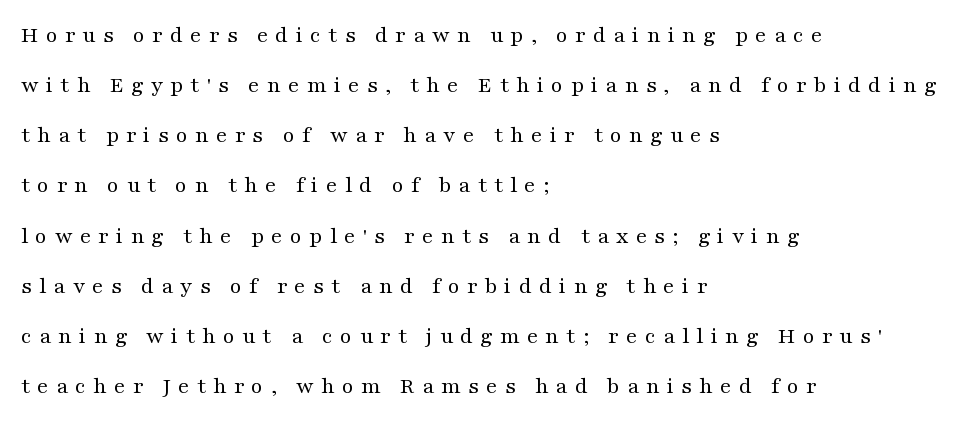
Caption: expanded tracking, letters set apart. The baseline area is clear. Tall strokes in this sample are plumb rather than angled. Vertical stems look standard width or narrower in stroke. The lines are quadded left. Widely set lines give the paragraph a tall, airy silhouette.
